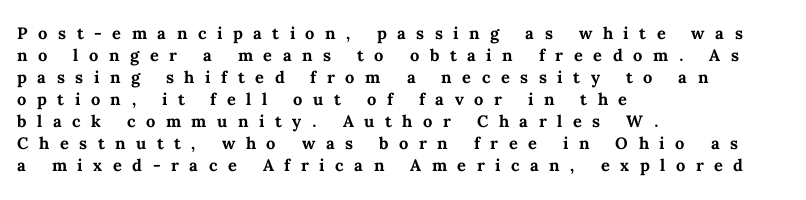
{"italic": "no", "bold": "yes", "underline": "no", "align": "left", "line_spacing": "tight", "line_spacing_ratio": 1.0, "letter_spacing": "wide", "letter_spacing_em": 0.48, "glyph_px": 22}
